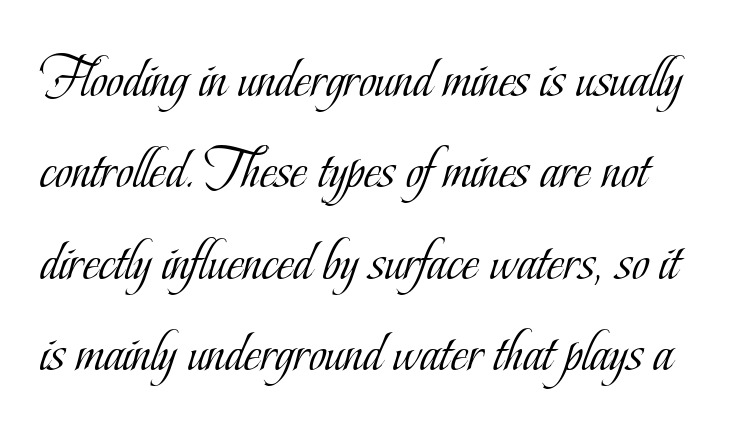
{"serif": "yes", "bold": "no", "weight": "light", "width": "condensed", "stroke_contrast": "low", "x_height": "small", "monospaced": "no", "underline": "no", "line_spacing": "normal", "line_spacing_ratio": 1.55, "letter_spacing": "normal", "letter_spacing_em": 0.0, "glyph_px": 59}
